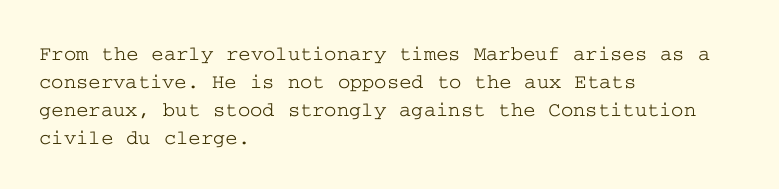
The image shows 21 px text type, upright; set left-aligned, normal line spacing (1.34x), normal letter spacing, not underlined.
